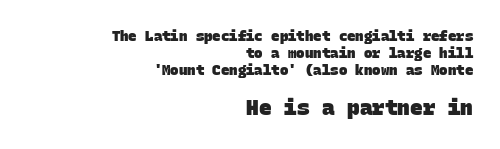
The second block has been scaled up relative to the first. Descender tails drop into unmarked territory. Look at the tracking — it's just the regular setting, nothing added. The paragraph has a hard right edge and a soft left edge. Chunky letters — that's bold for sure.
